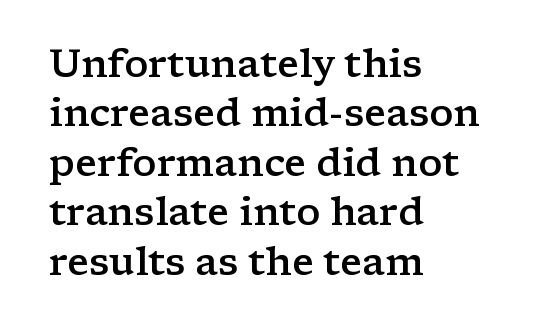
Q: Is the text bold? A: Semi-bold.
Q: Is the text italic (slanted)? A: No, it is upright.
Q: Is the typeface a serif or a sans-serif typeface? A: Serif.
Q: Is the text underlined? A: No.
Q: How is the paragraph aligned? A: Left-aligned.
Q: Is the spacing between letters normal or unusually wide? A: Normal.
Q: Is the spacing between lines tight, normal or loose? A: Normal.
Q: Width (condensed, normal, or wide)? A: Wide.
Q: Stroke contrast? A: Low.
Q: x-height? A: Medium.
Q: Monospaced? A: No.
